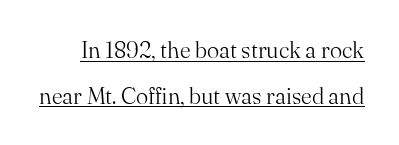
{"italic": "no", "bold": "no", "underline": "yes", "line_spacing": "loose", "line_spacing_ratio": 1.98, "letter_spacing": "normal", "letter_spacing_em": 0.0, "glyph_px": 23}
